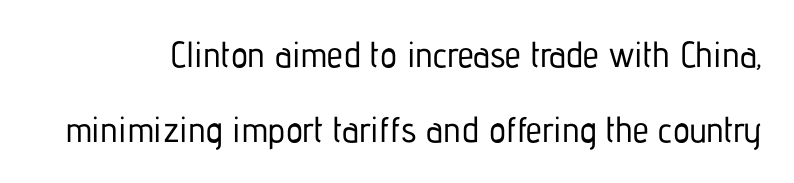
{"serif": "no", "italic": "no", "width": "condensed", "stroke_contrast": "low", "x_height": "medium", "monospaced": "no", "underline": "no", "line_spacing": "loose", "line_spacing_ratio": 2.07, "letter_spacing": "normal", "letter_spacing_em": 0.0, "glyph_px": 36}
